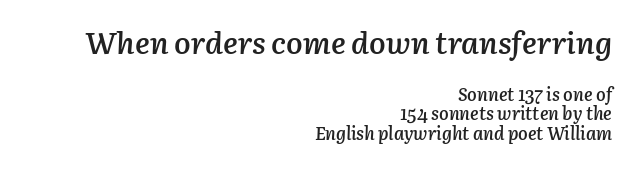
The passage shown leans; its letterforms are oblique. The letterforms sit shoulder to shoulder at normal distance. This sample has the flowing, uneven cadence of proportional lettering. The ragged edge is on the left, which tells us the setting is flush right. Block one is the big one; block two sits smaller underneath.
